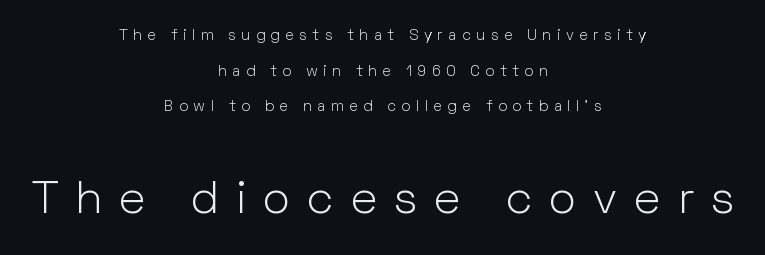
Q: Is the text bold? A: No.
Q: Is the text italic (slanted)? A: No, it is upright.
Q: Is the typeface a serif or a sans-serif typeface? A: Sans-serif.
Q: Is the text underlined? A: No.
Q: How is the paragraph aligned? A: Centered.
Q: Is the spacing between letters normal or unusually wide? A: Unusually wide.
Q: Is the spacing between lines tight, normal or loose? A: Loose.
Q: Which block of text is set in a larger size, the first (top) or the second (bottom)? A: The second (bottom) one.
Q: Width (condensed, normal, or wide)? A: Normal.
Q: Stroke contrast? A: Low.
Q: x-height? A: Medium.
Q: Monospaced? A: No.
